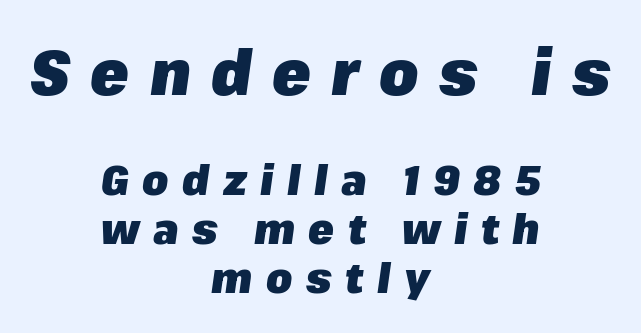
In terms of weight, the rendering is a true, heavy bold. Words float on clear page, feet unadorned. Does extra space separate the letters? Yes, quite a lot of it. The passage shown begins with its larger block and ends with its smaller one. Proportional: the letters do not fall into vertical columns. Is the type slanted? Yes — the strokes lean at a clear angle.
